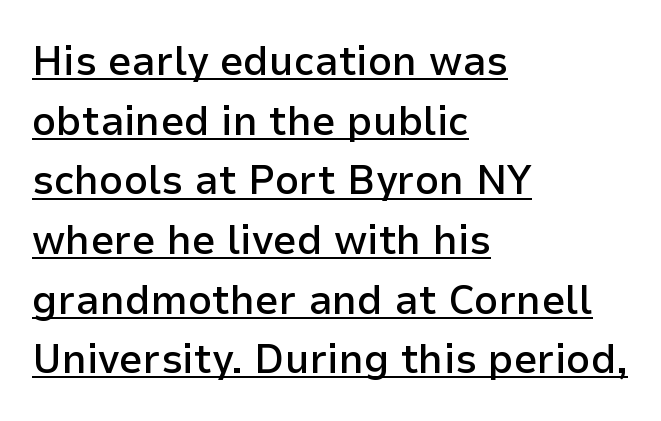
The image shows 42 px semibold sans-serif type, upright; set left-aligned, normal line spacing (1.42x), normal letter spacing, underlined; low stroke contrast and a medium x-height.
